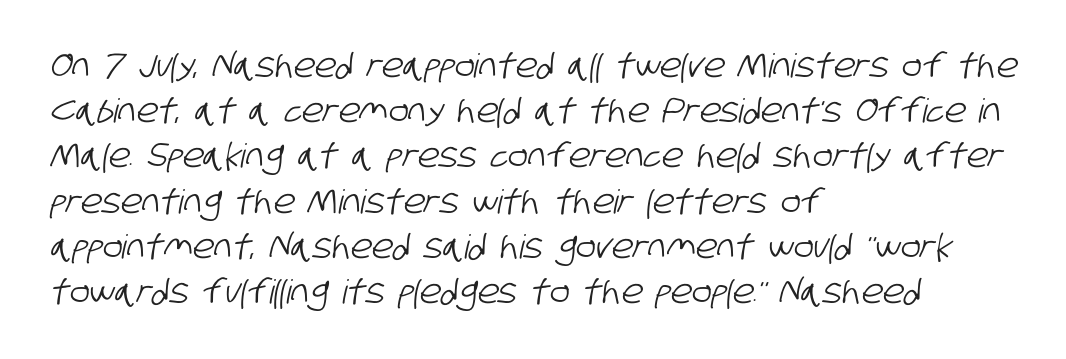
{"serif": "no", "width": "condensed", "stroke_contrast": "low", "x_height": "large", "monospaced": "no", "underline": "no", "align": "left", "line_spacing": "normal", "line_spacing_ratio": 1.37, "letter_spacing": "normal", "letter_spacing_em": 0.0, "glyph_px": 33}
